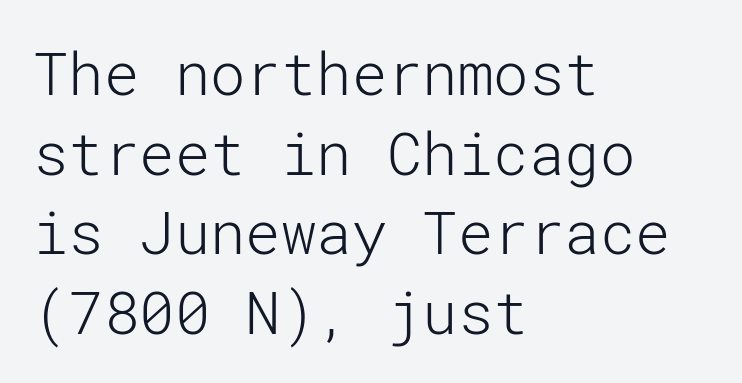
The image shows 59 px light sans-serif type, upright; set left-aligned, normal line spacing (1.35x), normal letter spacing, not underlined; low stroke contrast and a medium x-height.
